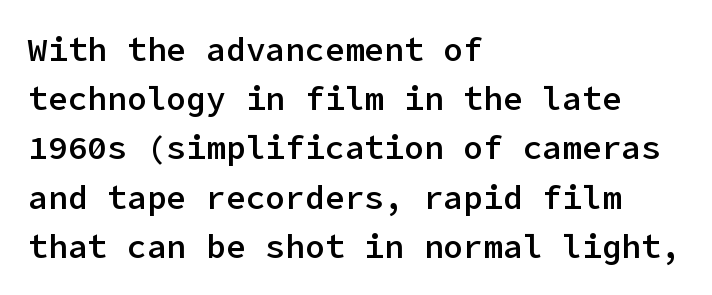
The image shows 33 px semibold sans-serif type, upright; set left-aligned, normal line spacing (1.49x), normal letter spacing, not underlined; low stroke contrast and a medium x-height.
